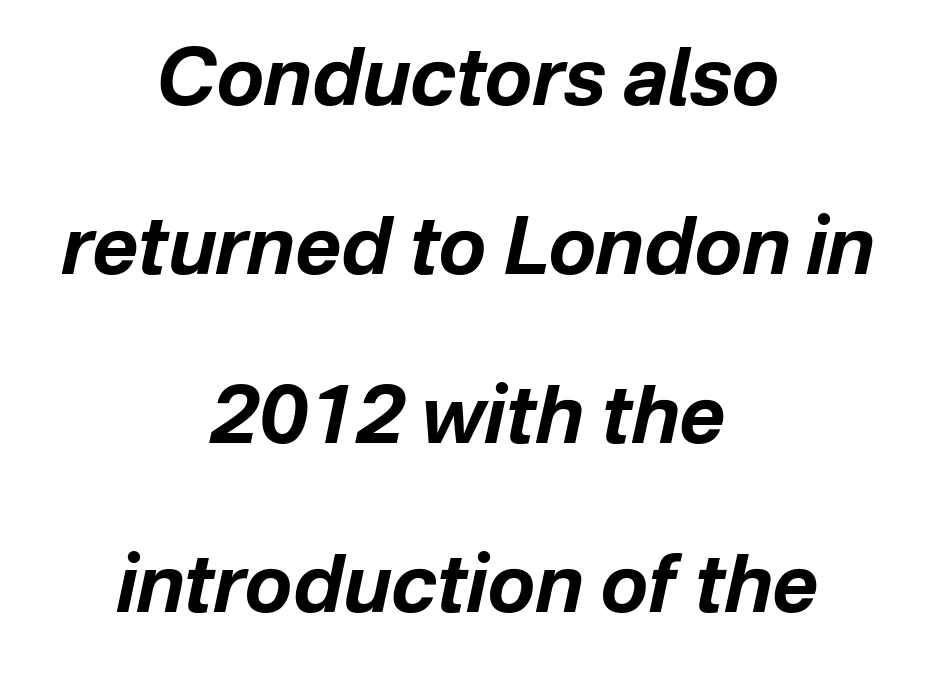
{"italic": "yes", "lean": "right", "slant_degrees": 12, "bold": "yes", "weight": "bold", "width": "normal", "stroke_contrast": "low", "x_height": "medium", "monospaced": "no", "underline": "no", "align": "center", "line_spacing": "loose", "line_spacing_ratio": 2.14, "letter_spacing": "normal", "letter_spacing_em": 0.0, "glyph_px": 79}
